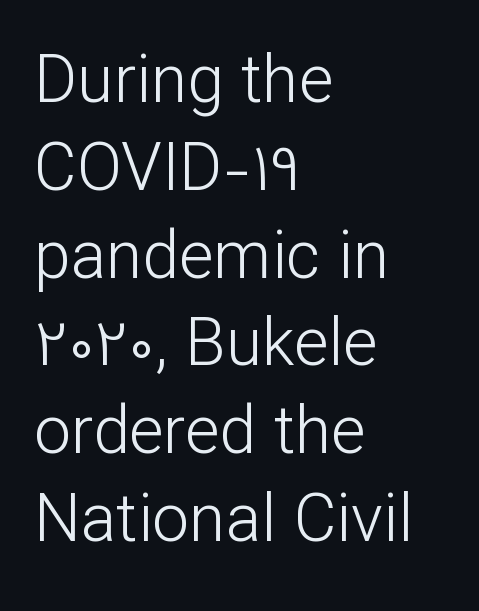
The rendering keeps characters at their native spacing. Serifs: no, the terminals of the letterforms are clean. A normal amount of white space separates one row of letters from the next. Unlike italic type, these characters show no tilt at all. Horizontally, the lines are justified to the leading edge only.
